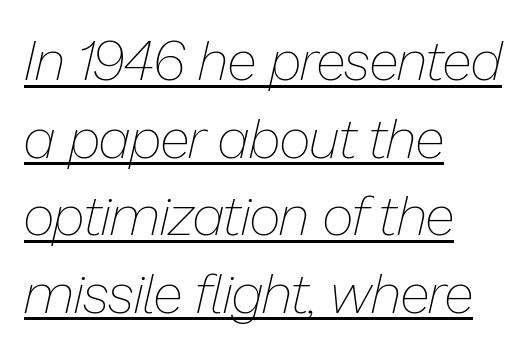
Does the lettering tilt? It does — this is italic. In designer terms, the underline attribute is active on this setting. Counters stay open thanks to moderate or lighter strokes. Character widths vary here, with narrow letters taking less room than wide ones.
